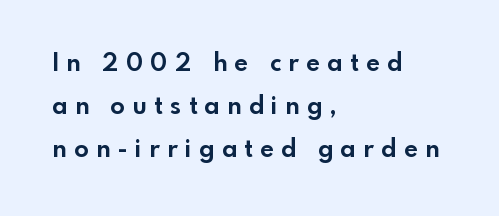
Q: Is the text bold? A: Yes.
Q: Is the text italic (slanted)? A: No, it is upright.
Q: Is the text underlined? A: No.
Q: How is the paragraph aligned? A: Left-aligned.
Q: Is the spacing between letters normal or unusually wide? A: Unusually wide.
